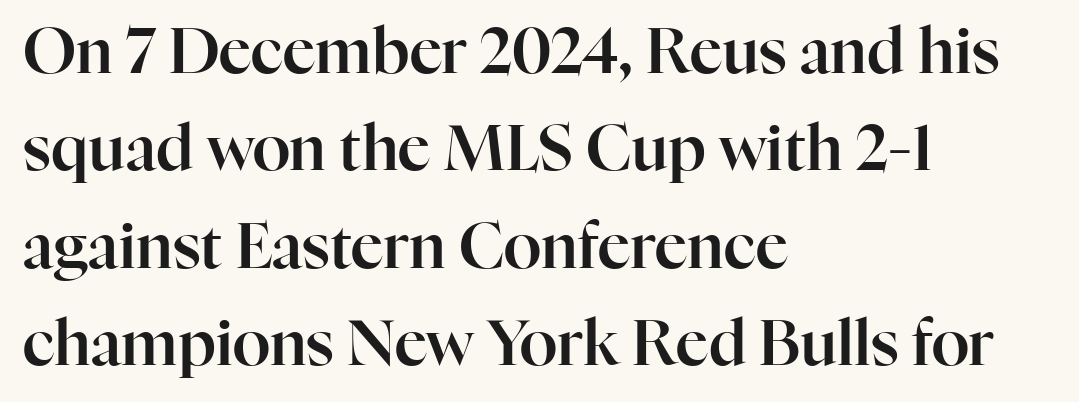
Q: Is the text italic (slanted)? A: No, it is upright.
Q: Is the typeface a serif or a sans-serif typeface? A: Serif.
Q: Is the text underlined? A: No.
Q: How is the paragraph aligned? A: Left-aligned.
Q: Is the spacing between letters normal or unusually wide? A: Normal.
Q: Is the spacing between lines tight, normal or loose? A: Normal.
Q: Width (condensed, normal, or wide)? A: Normal.
Q: Stroke contrast? A: High.
Q: x-height? A: Medium.
Q: Monospaced? A: No.
